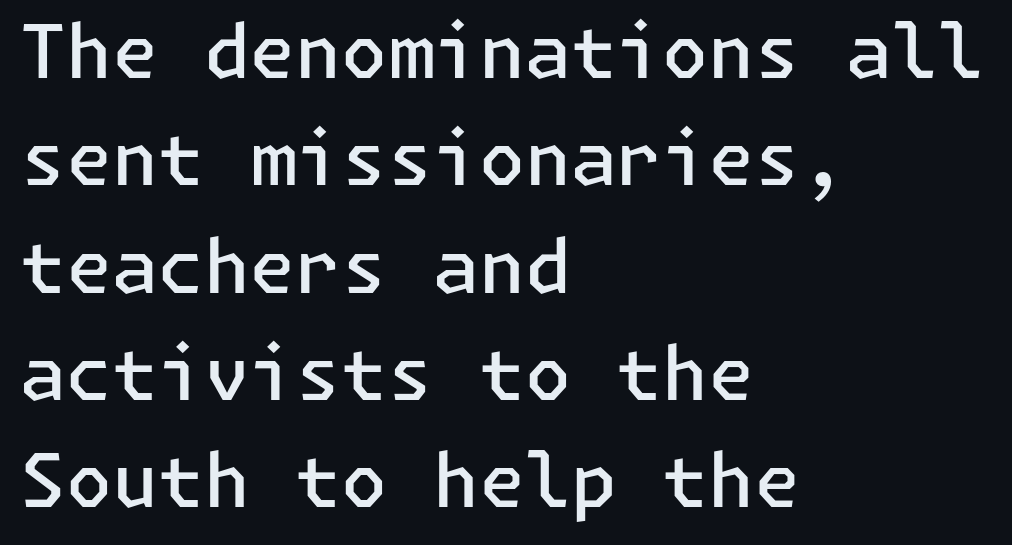
Compared with typical paragraphs, the rows here are spaced about the same. Quick note: not italic, upright. Nothing sits at the stroke ends, so this counts as sans-serif. The area under the type is left untouched. These lines are set flush left with a ragged right edge.
